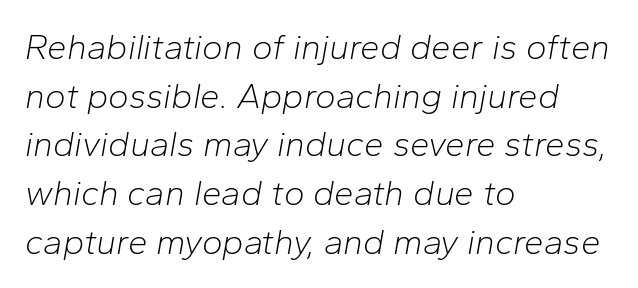
The image shows 35 px light type, italic (leaning right); set left-aligned, normal line spacing (1.39x), normal letter spacing, not underlined; low stroke contrast and a medium x-height.
